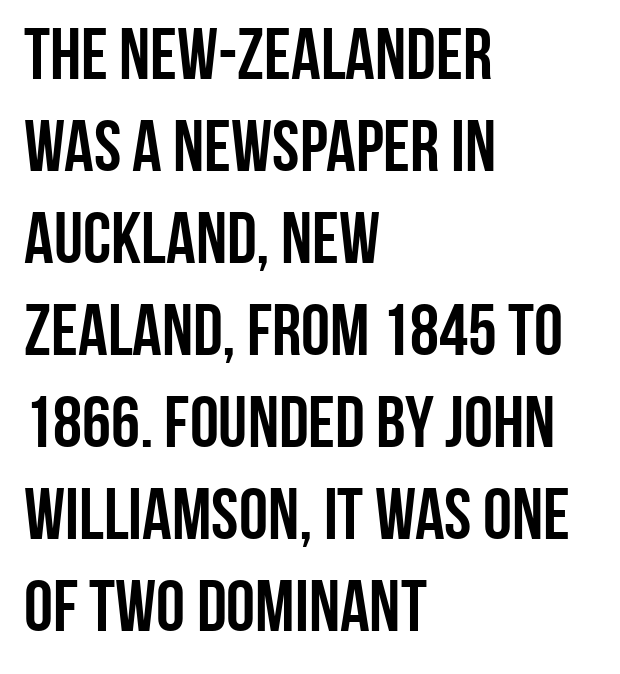
{"serif": "no", "italic": "no", "bold": "yes", "weight": "semibold", "width": "condensed", "stroke_contrast": "low", "x_height": "large", "monospaced": "no", "underline": "no", "align": "left", "line_spacing": "normal", "line_spacing_ratio": 1.26, "letter_spacing": "normal", "letter_spacing_em": 0.0, "glyph_px": 73}
